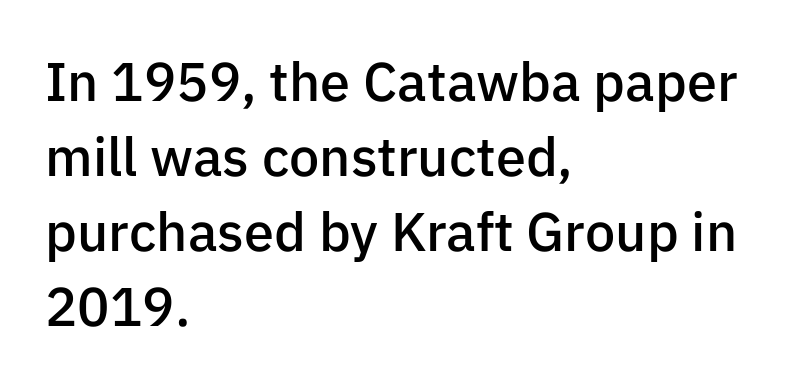
Q: Is the text bold? A: Semi-bold.
Q: Is the text italic (slanted)? A: No, it is upright.
Q: Is the typeface a serif or a sans-serif typeface? A: Sans-serif.
Q: Is the text underlined? A: No.
Q: How is the paragraph aligned? A: Left-aligned.
Q: Is the spacing between letters normal or unusually wide? A: Normal.
Q: Is the spacing between lines tight, normal or loose? A: Normal.
Q: Width (condensed, normal, or wide)? A: Normal.
Q: Stroke contrast? A: Low.
Q: x-height? A: Medium.
Q: Monospaced? A: No.
